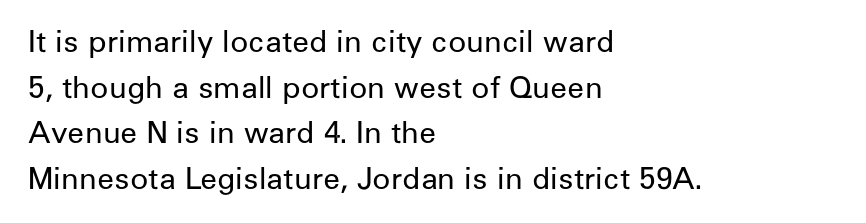
The image shows 30 px regular-weight sans-serif type, upright; set left-aligned, normal line spacing (1.52x), normal letter spacing, not underlined; low stroke contrast and a medium x-height.
